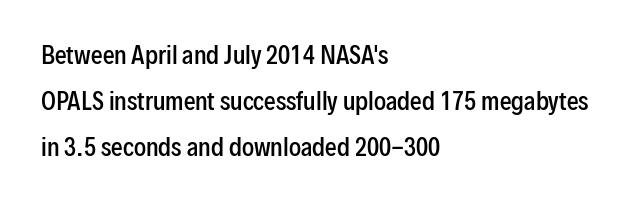
Q: Is the text bold? A: Semi-bold.
Q: Is the text italic (slanted)? A: No, it is upright.
Q: Is the text underlined? A: No.
Q: How is the paragraph aligned? A: Left-aligned.
Q: Is the spacing between letters normal or unusually wide? A: Normal.
Q: Is the spacing between lines tight, normal or loose? A: Loose.
